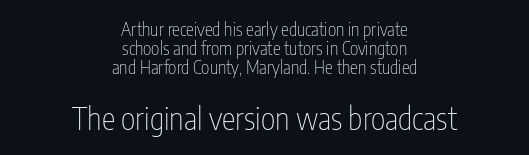
Is the lower block the larger one? Yes — the lower block carries the bigger type. The typesetting does not lean heavy: it is not bold. Decoration check: the copy has no underline. You could not count columns in this text — the font is proportionally spaced.
